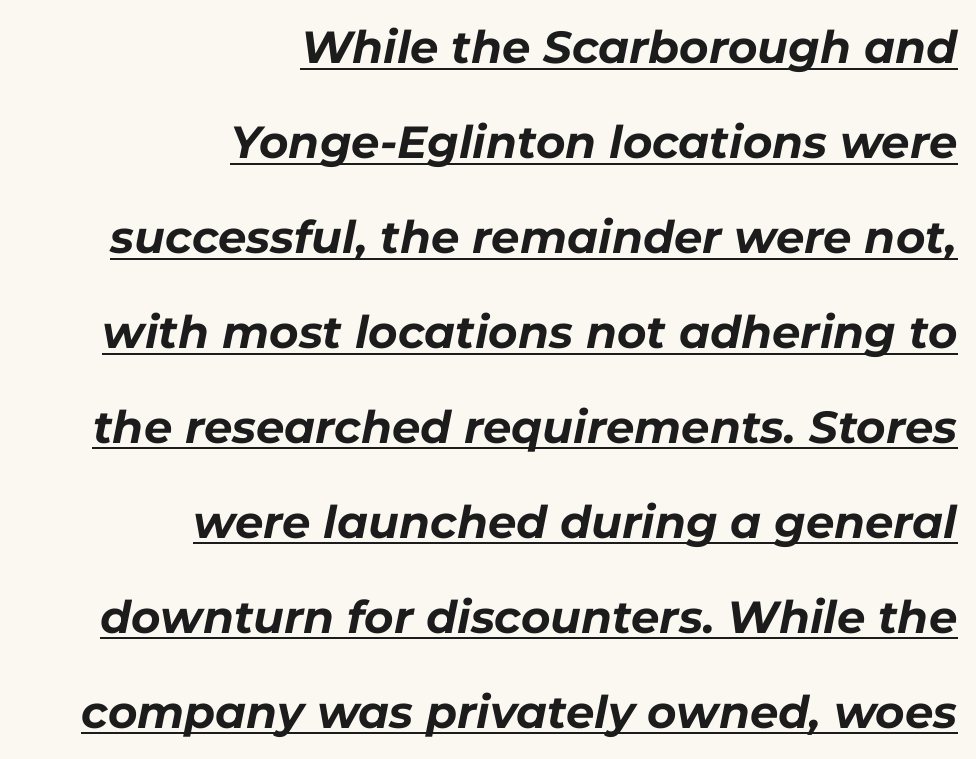
The image shows 45 px bold type, italic (leaning right); set right-aligned, loose line spacing (2.11x), normal letter spacing, underlined; low stroke contrast and a medium x-height.
